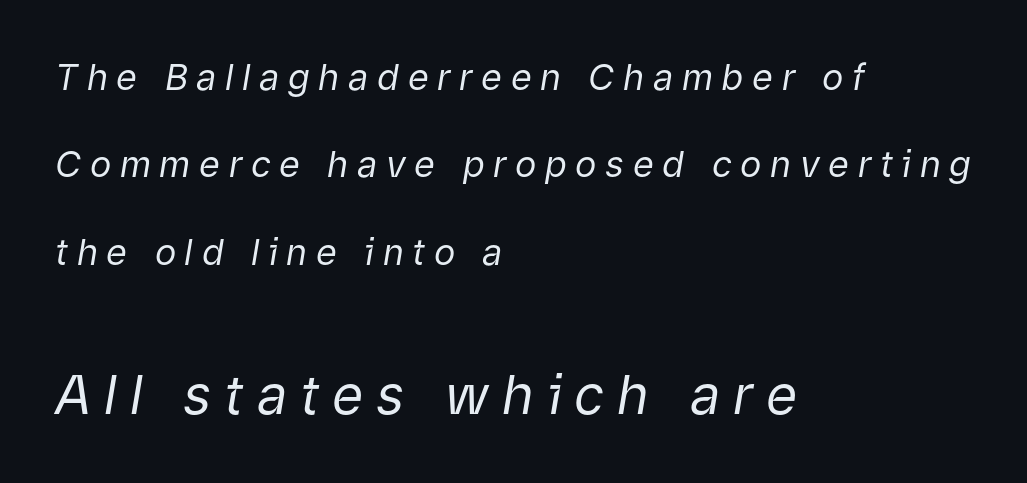
Q: Is the text bold? A: No.
Q: Is the text italic (slanted)? A: Yes, it leans right by about 9 degrees.
Q: Is the text underlined? A: No.
Q: How is the paragraph aligned? A: Left-aligned.
Q: Is the spacing between letters normal or unusually wide? A: Unusually wide.
Q: Is the spacing between lines tight, normal or loose? A: Loose.
Q: Which block of text is set in a larger size, the first (top) or the second (bottom)? A: The second (bottom) one.
Q: Width (condensed, normal, or wide)? A: Normal.
Q: Stroke contrast? A: Low.
Q: x-height? A: Medium.
Q: Monospaced? A: No.
